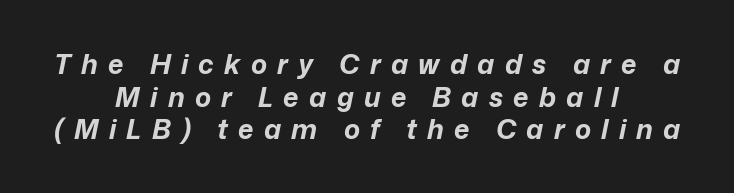
Notice how the passage keeps no hard edge, just a central spine. The glyphs have the mass of a bold cut. Lines of text with bare space underneath. The tracking jumps out immediately: characters are airy and widely separated. The axis of the letterforms is tilted away from vertical.
